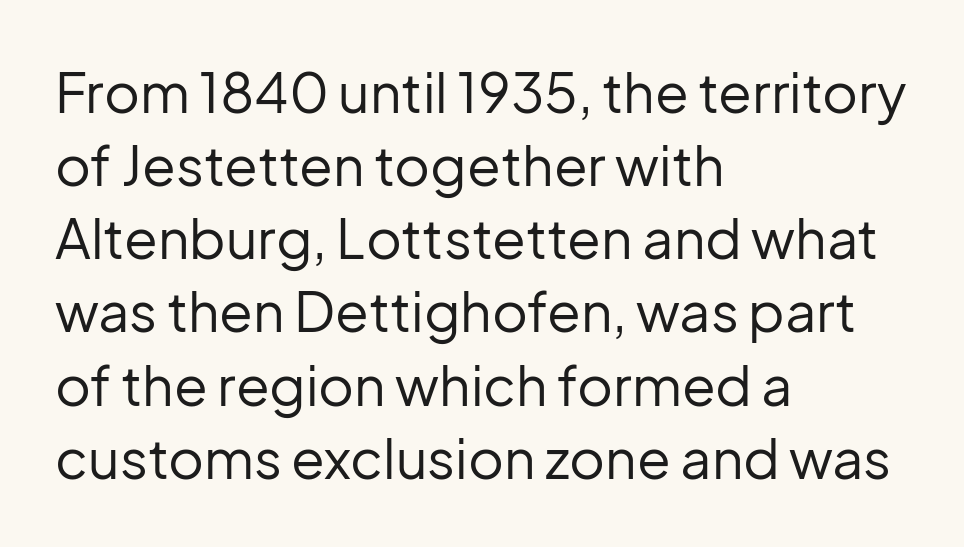
Q: Is the text bold? A: No.
Q: Is the text italic (slanted)? A: No, it is upright.
Q: Is the typeface a serif or a sans-serif typeface? A: Sans-serif.
Q: Is the text underlined? A: No.
Q: How is the paragraph aligned? A: Left-aligned.
Q: Is the spacing between letters normal or unusually wide? A: Normal.
Q: Is the spacing between lines tight, normal or loose? A: Normal.
Q: Width (condensed, normal, or wide)? A: Normal.
Q: Stroke contrast? A: Low.
Q: x-height? A: Medium.
Q: Monospaced? A: No.
